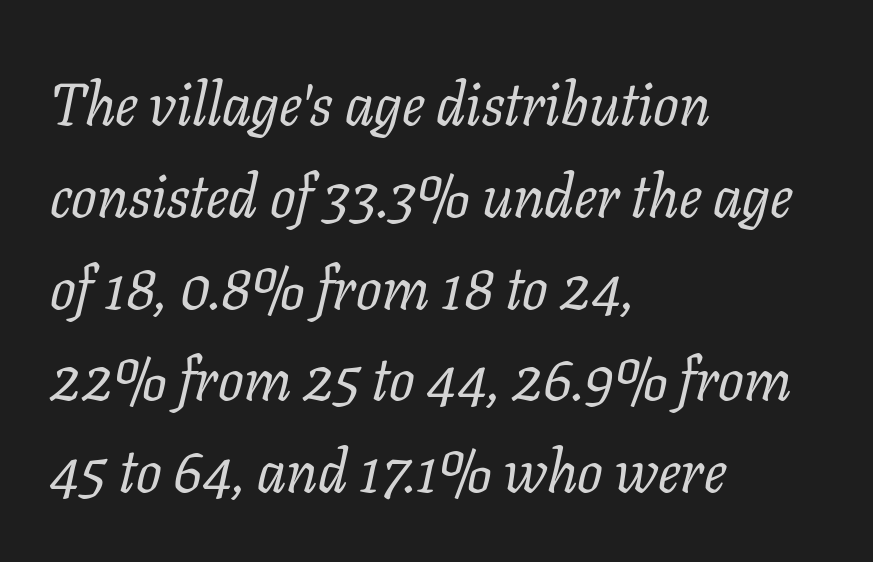
The image shows 60 px regular-weight serif type, italic (leaning right); set left-aligned, normal line spacing (1.53x), normal letter spacing, not underlined; low stroke contrast and a medium x-height.
